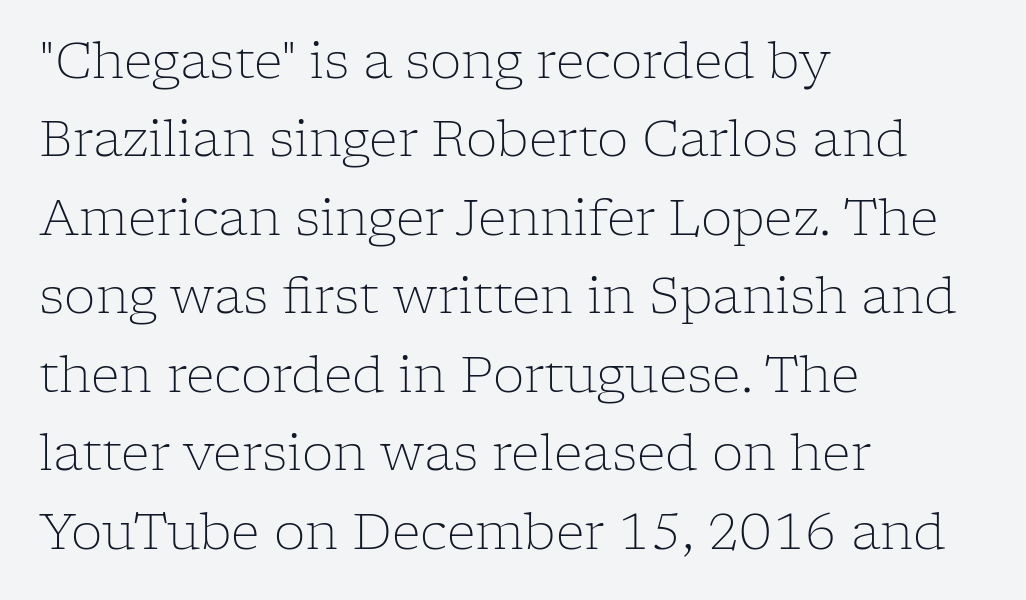
The image shows 50 px light serif type, upright; set left-aligned, normal line spacing (1.57x), normal letter spacing, not underlined; low stroke contrast and a medium x-height.
